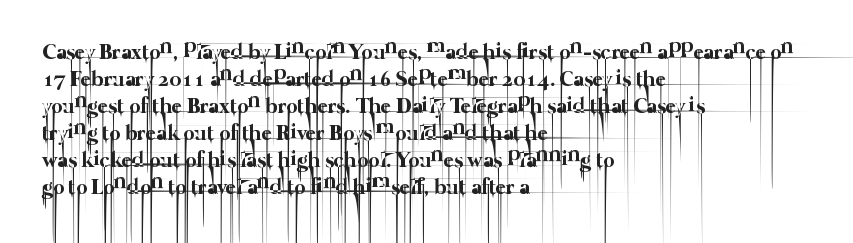
This sample uses plain, unmodified letter spacing. The compositor pushed each line to the left boundary. Descenders hang freely into open space. Compared with a typical body face, this is equally light or lighter still.
